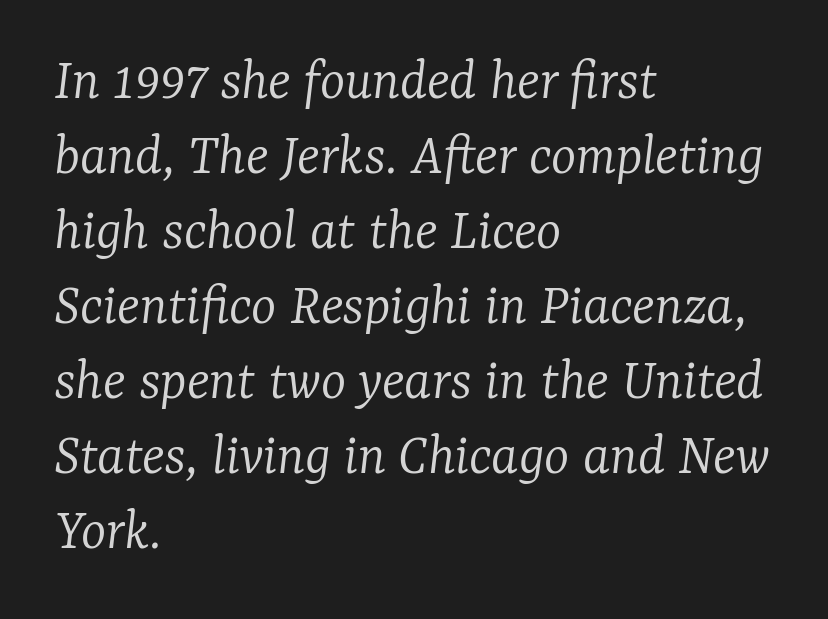
{"serif": "yes", "italic": "yes", "lean": "right", "slant_degrees": 7, "bold": "no", "weight": "light", "width": "normal", "stroke_contrast": "low", "x_height": "medium", "monospaced": "no", "underline": "no", "align": "left", "line_spacing": "normal", "line_spacing_ratio": 1.25, "letter_spacing": "normal", "letter_spacing_em": 0.0, "glyph_px": 60}
